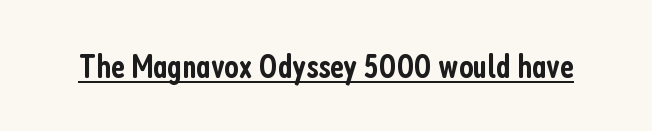
{"serif": "no", "italic": "no", "bold": "semi", "weight": "semibold", "width": "condensed", "stroke_contrast": "low", "x_height": "medium", "monospaced": "no", "underline": "yes", "letter_spacing": "normal", "letter_spacing_em": 0.0, "glyph_px": 34}
